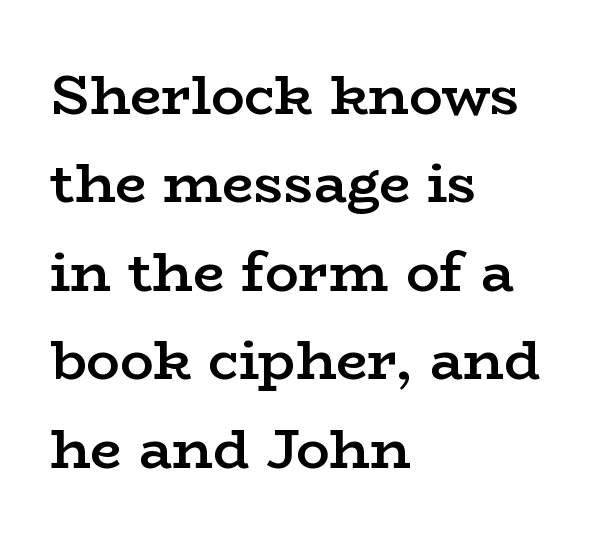
Q: Is the text bold? A: Semi-bold.
Q: Is the text italic (slanted)? A: No, it is upright.
Q: Is the typeface a serif or a sans-serif typeface? A: Serif.
Q: Is the text underlined? A: No.
Q: How is the paragraph aligned? A: Left-aligned.
Q: Is the spacing between letters normal or unusually wide? A: Normal.
Q: Is the spacing between lines tight, normal or loose? A: Normal.
Q: Width (condensed, normal, or wide)? A: Wide.
Q: Stroke contrast? A: Low.
Q: x-height? A: Medium.
Q: Monospaced? A: No.
